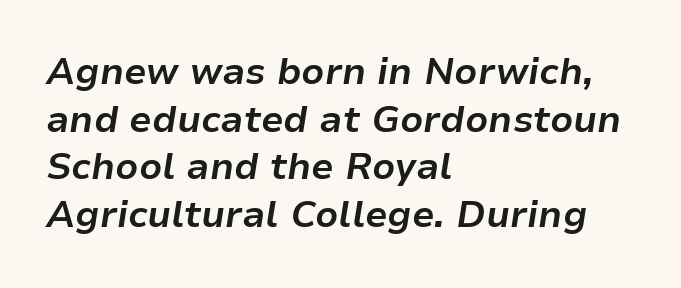
Q: Is the text bold? A: Yes.
Q: Is the text italic (slanted)? A: Yes, it leans right by about 9 degrees.
Q: Is the text underlined? A: No.
Q: How is the paragraph aligned? A: Left-aligned.
Q: Is the spacing between letters normal or unusually wide? A: Normal.
Q: Is the spacing between lines tight, normal or loose? A: Normal.
Q: Width (condensed, normal, or wide)? A: Normal.
Q: Stroke contrast? A: Low.
Q: x-height? A: Medium.
Q: Monospaced? A: No.
